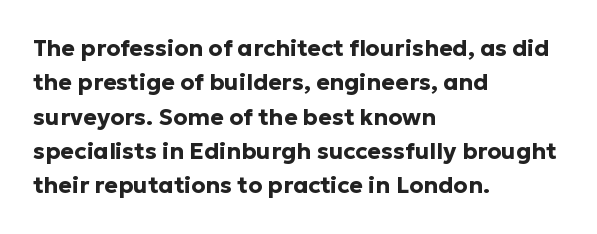
The image shows 23 px bold type, upright; set left-aligned, normal line spacing (1.49x), normal letter spacing, not underlined.
